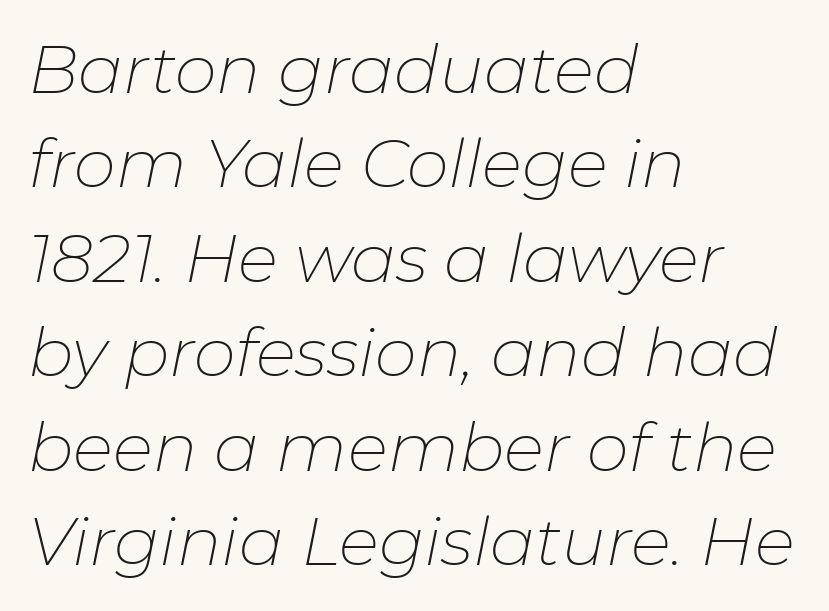
Q: Is the text bold? A: No.
Q: Is the text italic (slanted)? A: Yes, it leans right by about 11 degrees.
Q: Is the text underlined? A: No.
Q: How is the paragraph aligned? A: Left-aligned.
Q: Is the spacing between letters normal or unusually wide? A: Normal.
Q: Is the spacing between lines tight, normal or loose? A: Normal.
Q: Width (condensed, normal, or wide)? A: Normal.
Q: Stroke contrast? A: Low.
Q: x-height? A: Medium.
Q: Monospaced? A: No.
